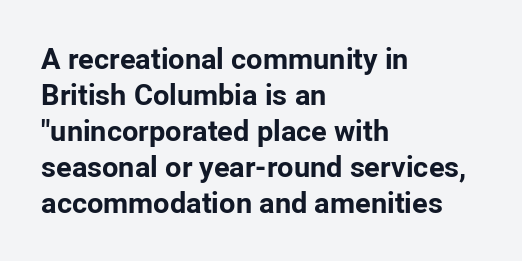
Q: Is the text bold? A: Yes.
Q: Is the text italic (slanted)? A: No, it is upright.
Q: Is the typeface a serif or a sans-serif typeface? A: Sans-serif.
Q: Is the text underlined? A: No.
Q: How is the paragraph aligned? A: Left-aligned.
Q: Is the spacing between letters normal or unusually wide? A: Normal.
Q: Width (condensed, normal, or wide)? A: Normal.
Q: Stroke contrast? A: Low.
Q: x-height? A: Medium.
Q: Monospaced? A: No.
